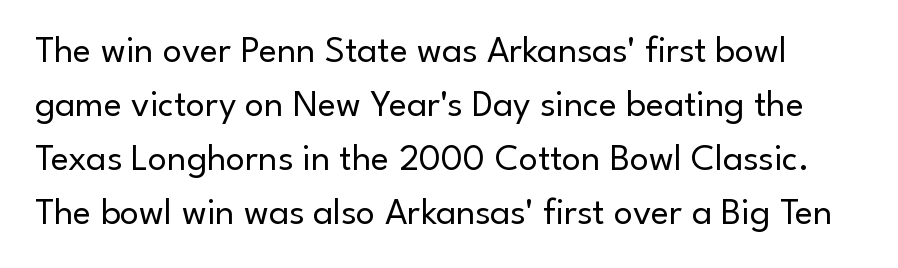
The image shows 38 px regular-weight sans-serif type, upright; set normal line spacing (1.42x), normal letter spacing, not underlined; low stroke contrast and a small x-height.
